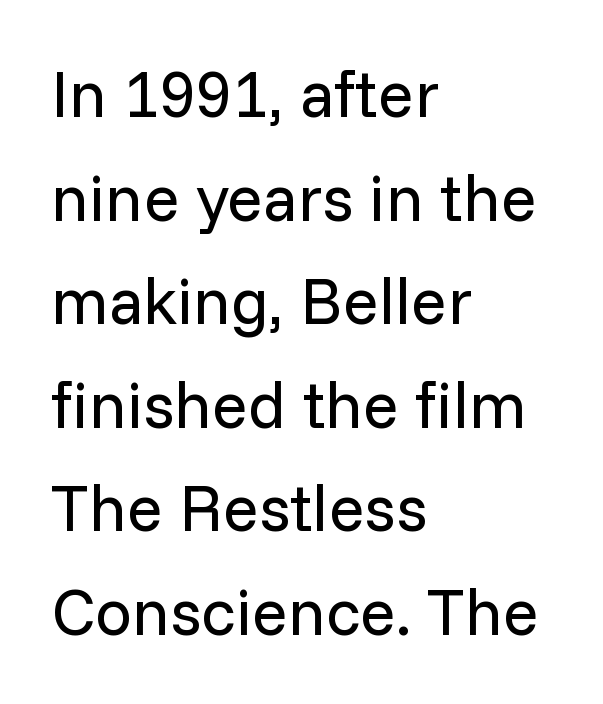
A bare baseline throughout the passage. The designer went with a sans here, leaving each stem footless. The letters advance in unequal steps, a hallmark of proportional type. A light-to-regular cut is what we see here. Italic? Not at all — the glyphs are vertical. The passage shown has conventional tracking throughout.
